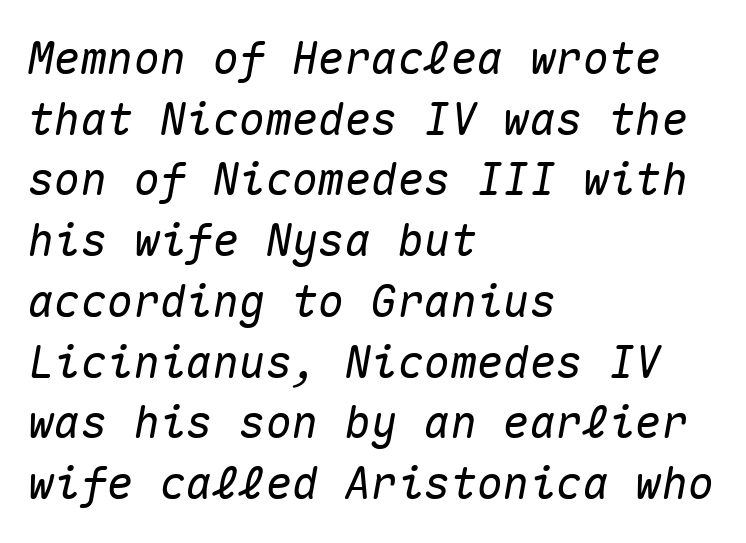
Q: Is the text italic (slanted)? A: Yes, it leans right by about 10 degrees.
Q: Is the text underlined? A: No.
Q: How is the paragraph aligned? A: Left-aligned.
Q: Is the spacing between letters normal or unusually wide? A: Normal.
Q: Is the spacing between lines tight, normal or loose? A: Normal.
Q: Width (condensed, normal, or wide)? A: Normal.
Q: Stroke contrast? A: Medium.
Q: x-height? A: Medium.
Q: Monospaced? A: Yes.
